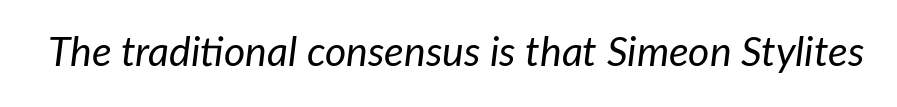
Q: Is the text bold? A: No.
Q: Is the text italic (slanted)? A: Yes, it leans right by about 7 degrees.
Q: Is the text underlined? A: No.
Q: Is the spacing between letters normal or unusually wide? A: Normal.
Q: Width (condensed, normal, or wide)? A: Normal.
Q: Stroke contrast? A: Low.
Q: x-height? A: Medium.
Q: Monospaced? A: No.
